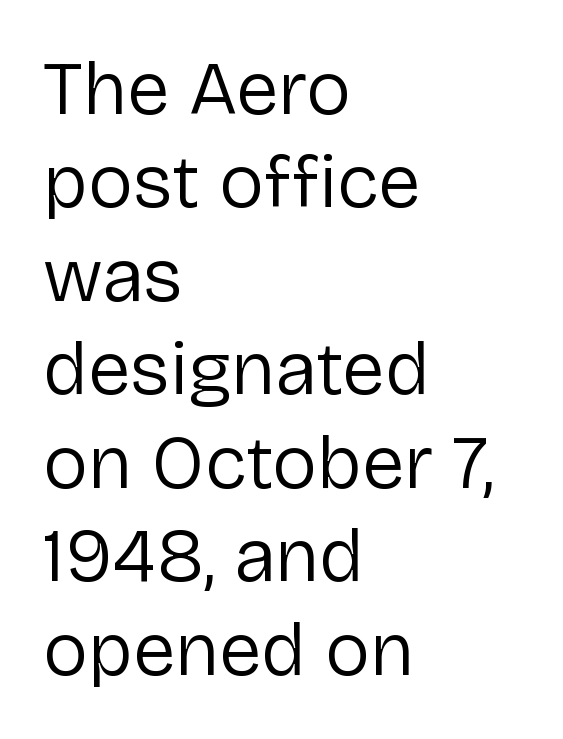
{"serif": "no", "italic": "no", "bold": "no", "weight": "regular", "width": "normal", "stroke_contrast": "low", "x_height": "medium", "monospaced": "no", "underline": "no", "align": "left", "line_spacing_ratio": 1.23, "letter_spacing": "normal", "letter_spacing_em": 0.0, "glyph_px": 76}
